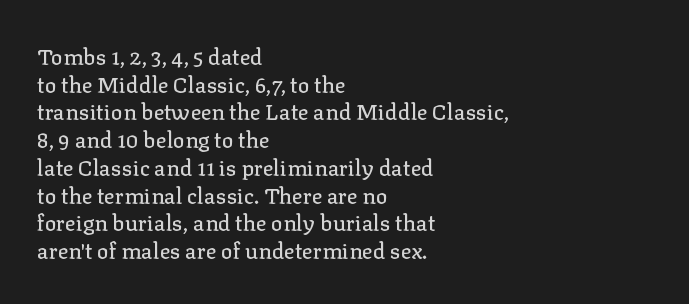
The image shows 22 px text type, upright; set left-aligned, normal line spacing (1.26x), normal letter spacing, not underlined.
